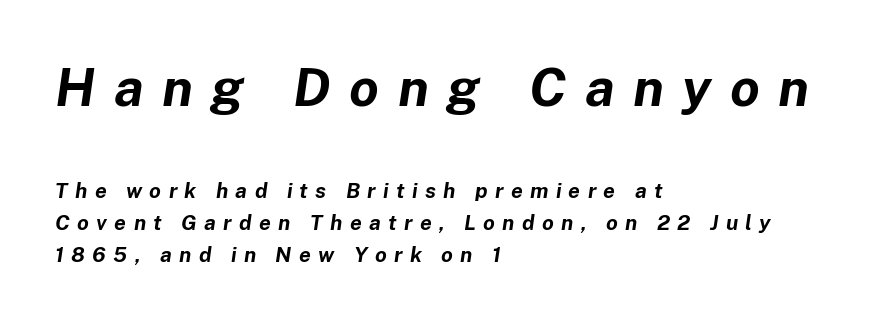
Rendered with sloped, italic letterforms. Varying glyph widths throughout — classic text-font behaviour. The face used here has the dense, thick strokes of a bold. How are the letters spaced? Widely, with obvious added tracking. Two sizes are in play, and the larger belongs to the first block.
